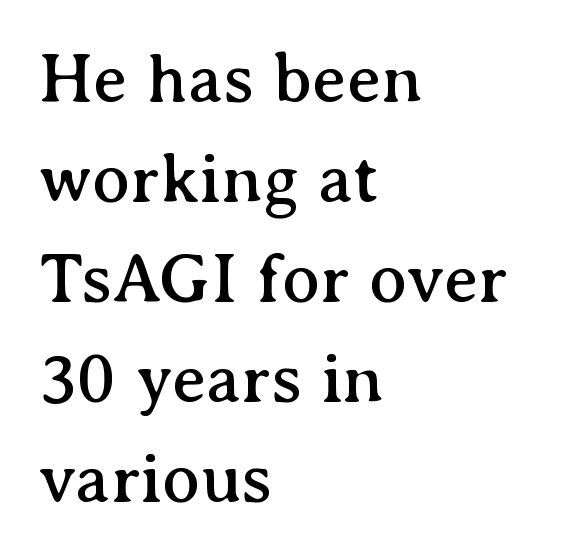
Q: Is the text italic (slanted)? A: No, it is upright.
Q: Is the typeface a serif or a sans-serif typeface? A: Serif.
Q: Is the text underlined? A: No.
Q: How is the paragraph aligned? A: Left-aligned.
Q: Is the spacing between letters normal or unusually wide? A: Normal.
Q: Is the spacing between lines tight, normal or loose? A: Normal.
Q: Width (condensed, normal, or wide)? A: Normal.
Q: Stroke contrast? A: Medium.
Q: x-height? A: Medium.
Q: Monospaced? A: No.
